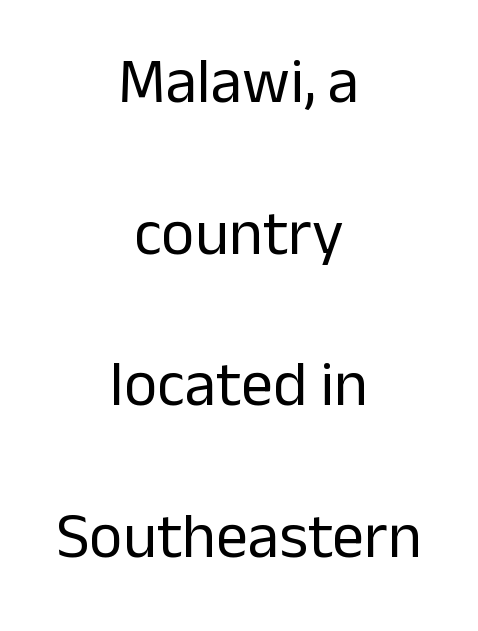
The image shows 64 px regular-weight sans-serif type, upright; set centered, loose line spacing (2.37x), normal letter spacing, not underlined; low stroke contrast and a medium x-height.
